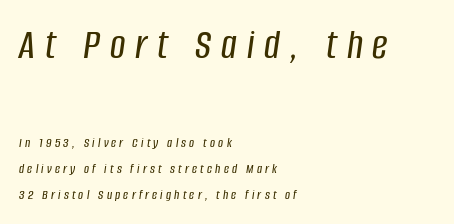
The image shows 43 px condensed type, italic (leaning right); set left-aligned, line spacing 1.87x, unusually wide letter spacing (+0.23 em), not underlined; the first (top) block is 3.07x larger; low stroke contrast and a large x-height.
